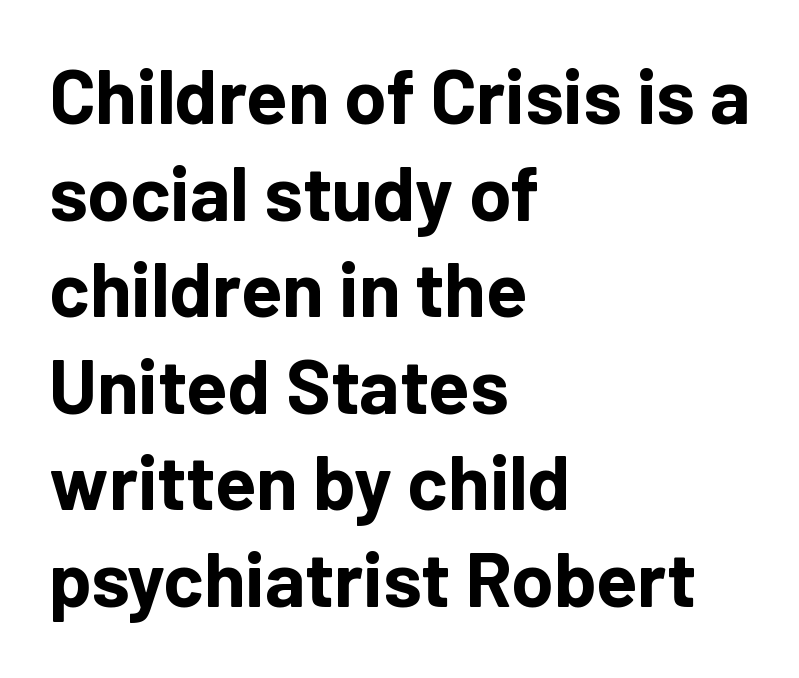
The type is set solid horizontally, with unmodified tracking. The typeface chosen for these lines omits serifs. Compared with an ordinary text face, these strokes are far heavier — a full bold. What's the leading like? Ordinary, nothing unusual.
